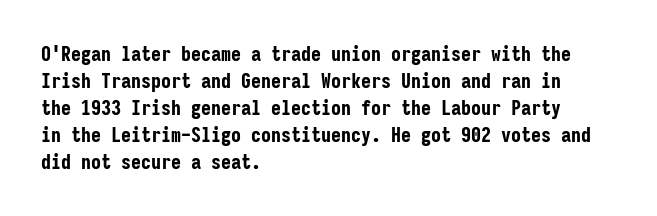
Q: Is the text bold? A: Yes.
Q: Is the text italic (slanted)? A: No, it is upright.
Q: Is the text underlined? A: No.
Q: How is the paragraph aligned? A: Left-aligned.
Q: Is the spacing between letters normal or unusually wide? A: Normal.
Q: Is the spacing between lines tight, normal or loose? A: Normal.
